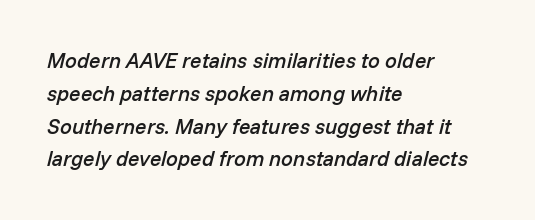
These lines were composed using italics. Semibold letterforms, between regular and bold. Letters rest on an invisible, unmarked baseline. A classic flush-left, rag-right setting is used for this passage. Vertical spacing — default. Tracking here is standard; glyphs follow each other at the usual distance.
